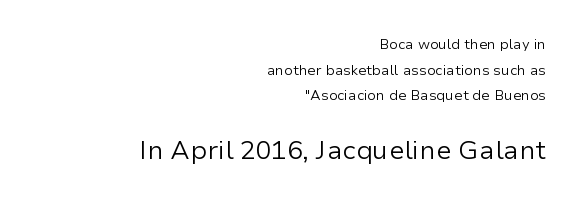
Letters rest on an invisible, unmarked baseline. Does the lettering tilt? It doesn't — this is upright. No heavy texture on the line: the type isn't bold. The rag falls on the left side of this text block. These two chunks differ in scale, with the bottom chunk taking the larger measure.
